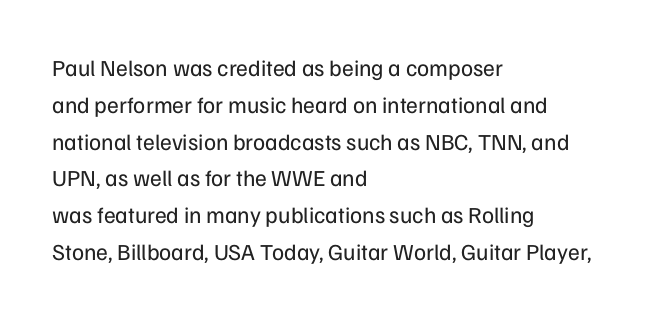
Q: Is the text bold? A: No.
Q: Is the text italic (slanted)? A: No, it is upright.
Q: Is the text underlined? A: No.
Q: How is the paragraph aligned? A: Left-aligned.
Q: Is the spacing between letters normal or unusually wide? A: Normal.
Q: Is the spacing between lines tight, normal or loose? A: Normal.
